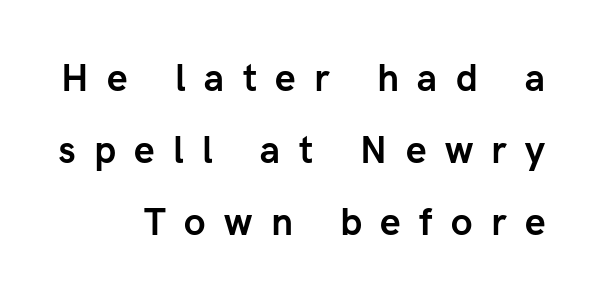
{"serif": "no", "italic": "no", "bold": "yes", "weight": "semibold", "width": "normal", "stroke_contrast": "low", "x_height": "medium", "monospaced": "no", "underline": "no", "align": "right", "line_spacing": "loose", "line_spacing_ratio": 1.94, "letter_spacing": "wide", "letter_spacing_em": 0.5, "glyph_px": 37}
